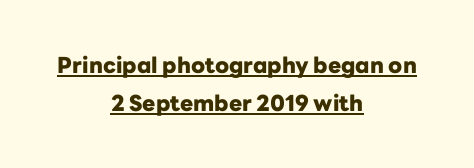
Q: Is the text bold? A: Yes.
Q: Is the text italic (slanted)? A: No, it is upright.
Q: Is the text underlined? A: Yes.
Q: How is the paragraph aligned? A: Centered.
Q: Is the spacing between letters normal or unusually wide? A: Normal.
